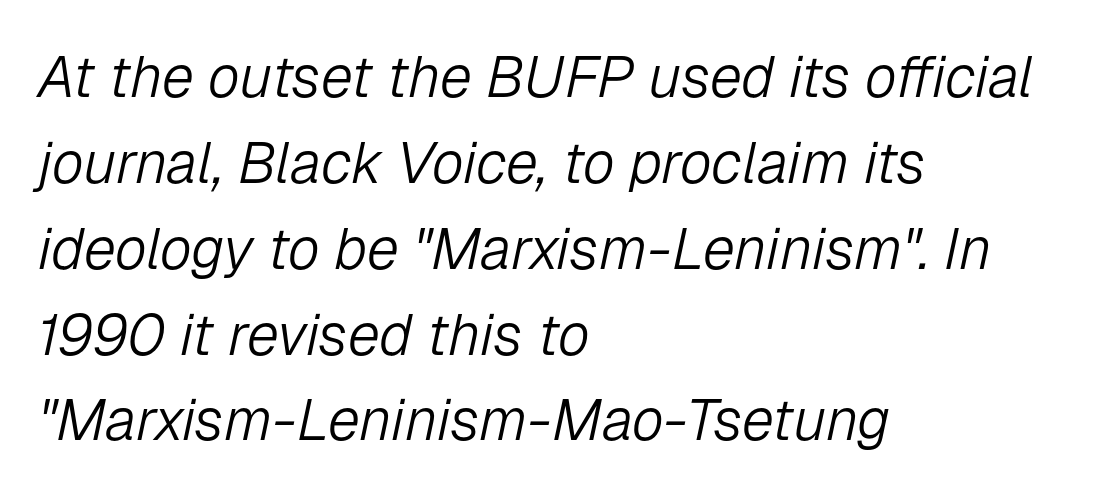
This block has exactly the height ordinary leading produces. The letters are slanted; this is an italic face. The type is set solid horizontally, with unmodified tracking. Only glyphs here, with clear space below each row. This reads as an unemphasized weight, regular at the heaviest.
